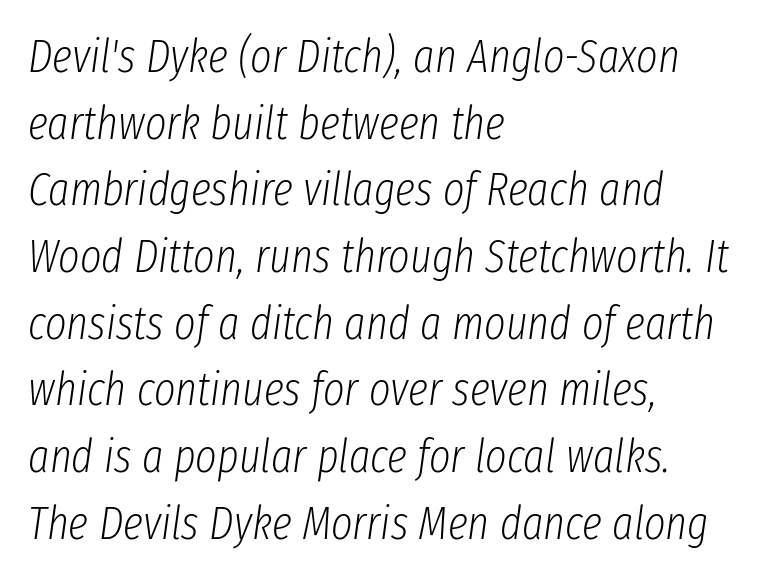
The image shows 46 px light, condensed type, italic (leaning right); set left-aligned, normal line spacing (1.45x), normal letter spacing, not underlined; low stroke contrast and a medium x-height.
